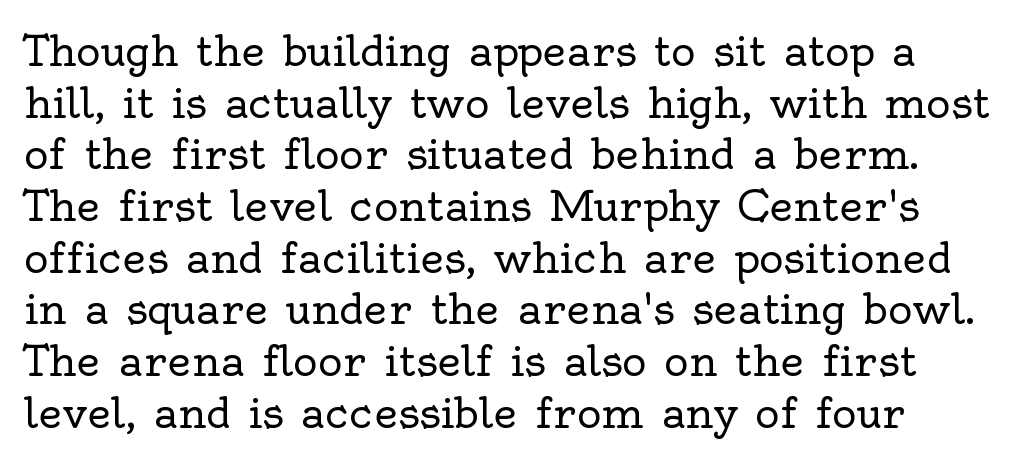
{"serif": "yes", "italic": "no", "bold": "no", "weight": "regular", "width": "normal", "x_height": "small", "monospaced": "no", "underline": "no", "line_spacing_ratio": 1.23, "letter_spacing": "normal", "letter_spacing_em": 0.0, "glyph_px": 42}
